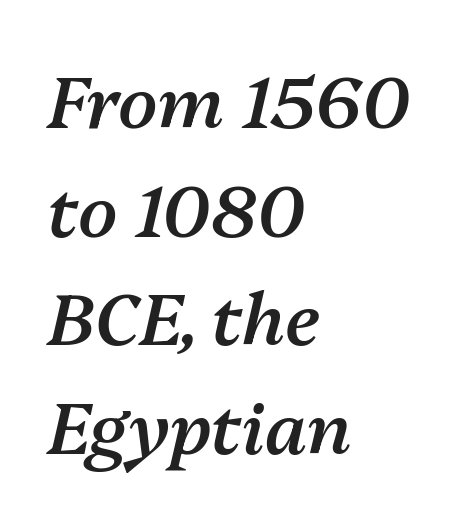
This sample has the flowing, uneven cadence of proportional lettering. The gaps between neighbouring characters are ordinary and unremarkable. Any mark beneath the type? The region is blank. Slightly chunky letters — semibold, I'd say, not full bold.
